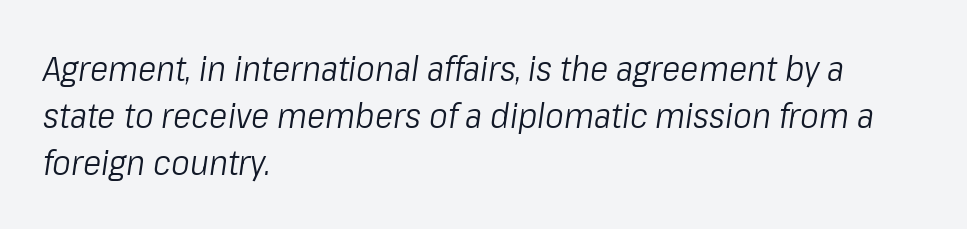
{"italic": "yes", "lean": "right", "slant_degrees": 8, "bold": "no", "weight": "light", "width": "condensed", "stroke_contrast": "low", "x_height": "medium", "monospaced": "no", "underline": "no", "align": "left", "line_spacing": "normal", "line_spacing_ratio": 1.34, "letter_spacing": "normal", "letter_spacing_em": 0.0, "glyph_px": 35}
